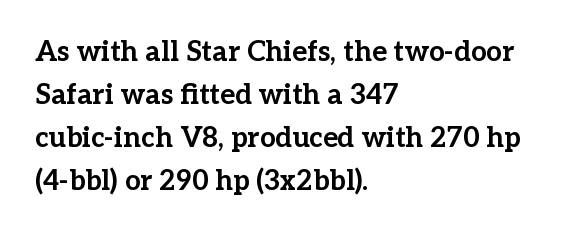
The image shows 28 px bold serif type, upright; set left-aligned, normal line spacing (1.53x), normal letter spacing, not underlined; low stroke contrast and a medium x-height.
